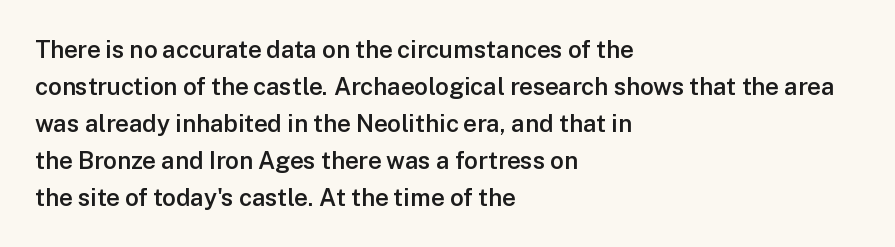
{"italic": "no", "bold": "semi", "underline": "no", "align": "left", "line_spacing": "normal", "line_spacing_ratio": 1.54, "letter_spacing": "normal", "letter_spacing_em": 0.0, "glyph_px": 24}
